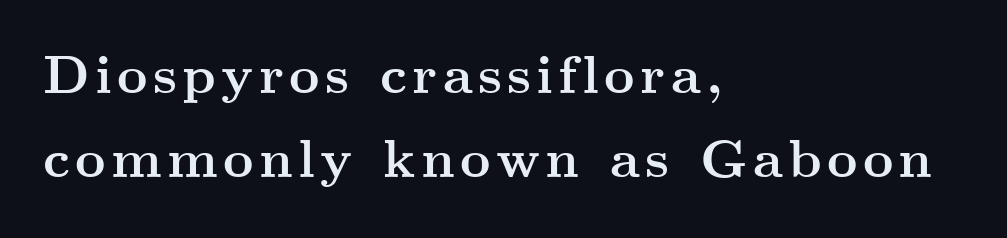
Looks like regular typesetting: each glyph gets only the width it needs. Little horizontal feet cap the strokes, marking this as serif type. Notice how thick the strokes are: this is what a full bold looks like. Where is the straight margin? On the left. Do the letters lean? They stand straight.
